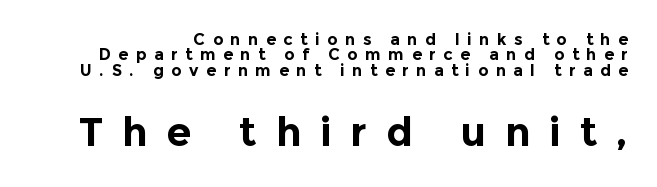
The image shows 40 px bold sans-serif type, upright; set tight line spacing (0.96x), unusually wide letter spacing (+0.47 em), not underlined; the second (bottom) block is 2.5x larger; a medium x-height.
